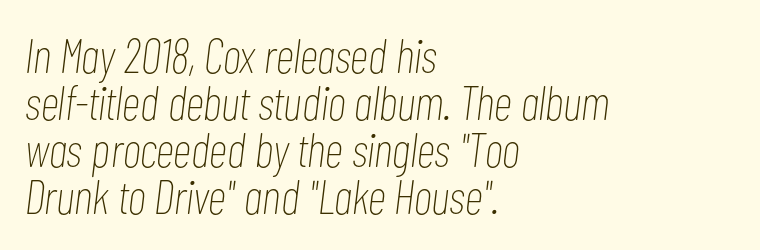
Note the varied advance widths — an 'i' is clearly narrower than an 'm'. The rendering applies a slant to the glyphs. Words float on clear page, feet unadorned. Alignment: flush left. The letterforms sit shoulder to shoulder at normal distance.
